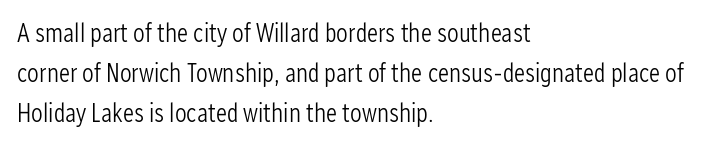
{"italic": "no", "bold": "no", "underline": "no", "align": "left", "line_spacing": "normal", "line_spacing_ratio": 1.53, "letter_spacing": "normal", "letter_spacing_em": 0.0, "glyph_px": 26}
